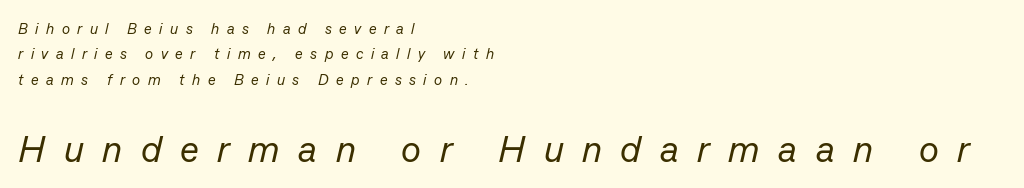
The image shows 37 px regular-weight type, italic (leaning right); set left-aligned, normal line spacing (1.69x), unusually wide letter spacing (+0.5 em), not underlined; the second (bottom) block is 2.47x larger; low stroke contrast and a medium x-height.
